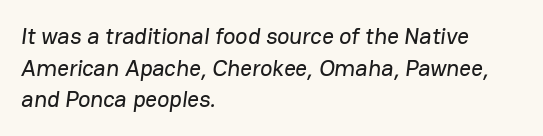
The rendering uses a moderate line-height, typical for paragraphs. A clean baseline with only descenders dipping below it. Compared with a centered layout, this one pins lines to the left instead. In terms of letterspacing, this is plain default setting.
